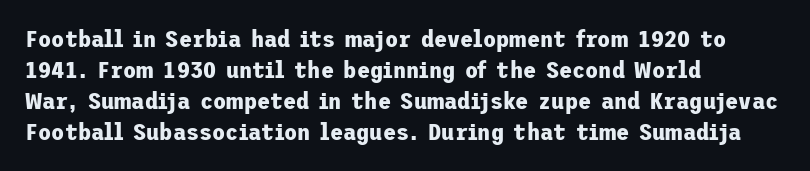
Q: Is the text bold? A: Yes.
Q: Is the text italic (slanted)? A: No, it is upright.
Q: Is the text underlined? A: No.
Q: How is the paragraph aligned? A: Left-aligned.
Q: Is the spacing between letters normal or unusually wide? A: Normal.
Q: Is the spacing between lines tight, normal or loose? A: Normal.
